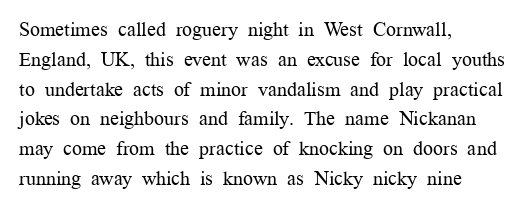
{"italic": "no", "bold": "no", "underline": "no", "align": "left", "line_spacing": "normal", "line_spacing_ratio": 1.49, "letter_spacing": "normal", "letter_spacing_em": 0.0, "glyph_px": 20}
